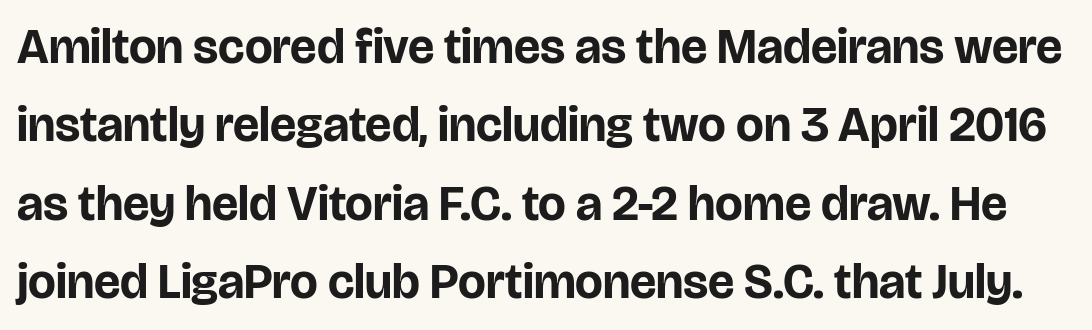
The image shows 49 px bold sans-serif type, upright; set normal line spacing (1.6x), normal letter spacing, not underlined; low stroke contrast and a large x-height.
